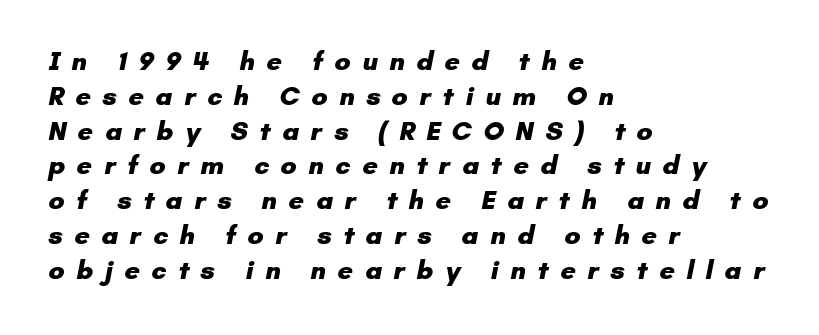
{"bold": "yes", "underline": "no", "align": "left", "line_spacing": "normal", "line_spacing_ratio": 1.29, "letter_spacing": "wide", "letter_spacing_em": 0.42, "glyph_px": 27}
